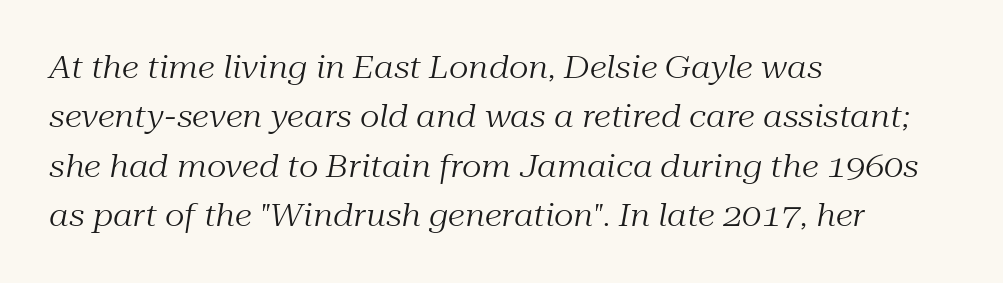
Q: Is the text bold? A: No.
Q: Is the text italic (slanted)? A: Yes, it leans right by about 10 degrees.
Q: Is the typeface a serif or a sans-serif typeface? A: Serif.
Q: Is the text underlined? A: No.
Q: How is the paragraph aligned? A: Left-aligned.
Q: Is the spacing between letters normal or unusually wide? A: Normal.
Q: Is the spacing between lines tight, normal or loose? A: Normal.
Q: Width (condensed, normal, or wide)? A: Normal.
Q: Stroke contrast? A: Medium.
Q: x-height? A: Medium.
Q: Monospaced? A: No.
